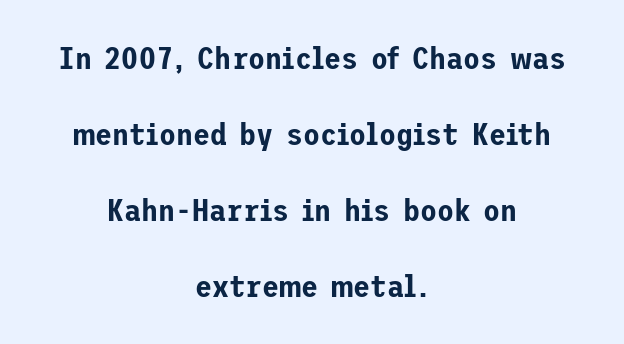
A typesetter would label this face a sans. There is no visible air inserted between adjacent glyphs. Style check: upright. The space between consecutive lines is lavish. Each row of text sits above clean, open space. Both edges are ragged and mirror each other, which tells us the setting is centered.
